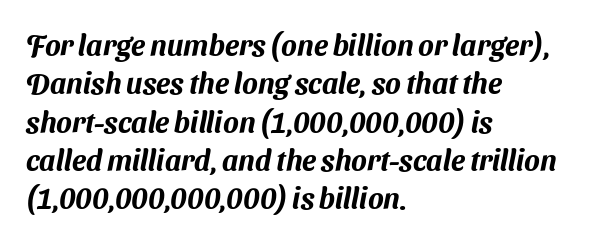
Q: Is the typeface a serif or a sans-serif typeface? A: Sans-serif.
Q: Is the text underlined? A: No.
Q: How is the paragraph aligned? A: Left-aligned.
Q: Is the spacing between letters normal or unusually wide? A: Normal.
Q: Is the spacing between lines tight, normal or loose? A: Normal.
Q: Width (condensed, normal, or wide)? A: Normal.
Q: Stroke contrast? A: Medium.
Q: x-height? A: Medium.
Q: Monospaced? A: No.
